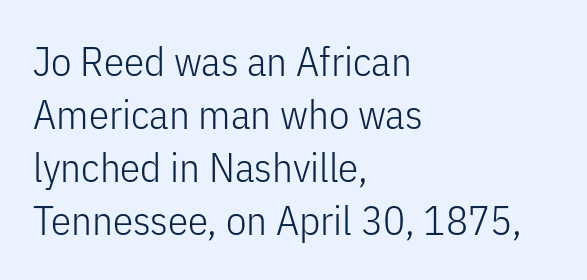
{"serif": "no", "italic": "no", "bold": "no", "weight": "light", "width": "condensed", "stroke_contrast": "low", "x_height": "medium", "monospaced": "no", "underline": "no", "align": "left", "line_spacing": "normal", "line_spacing_ratio": 1.29, "letter_spacing": "normal", "letter_spacing_em": 0.0, "glyph_px": 41}
